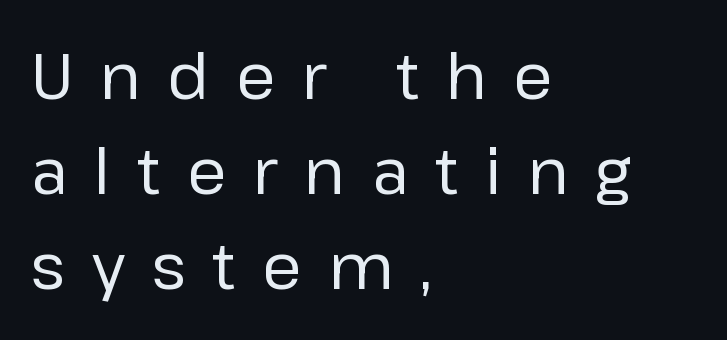
{"serif": "no", "italic": "no", "bold": "no", "weight": "regular", "width": "normal", "stroke_contrast": "low", "x_height": "medium", "monospaced": "no", "underline": "no", "align": "left", "line_spacing": "normal", "line_spacing_ratio": 1.51, "letter_spacing": "wide", "letter_spacing_em": 0.42, "glyph_px": 63}
